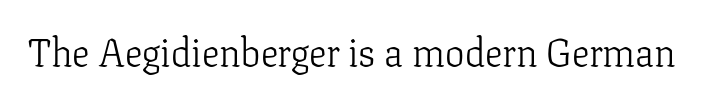
Q: Is the text bold? A: No.
Q: Is the text italic (slanted)? A: No, it is upright.
Q: Is the typeface a serif or a sans-serif typeface? A: Serif.
Q: Is the text underlined? A: No.
Q: Is the spacing between letters normal or unusually wide? A: Normal.
Q: Width (condensed, normal, or wide)? A: Normal.
Q: Stroke contrast? A: Low.
Q: x-height? A: Medium.
Q: Monospaced? A: No.
